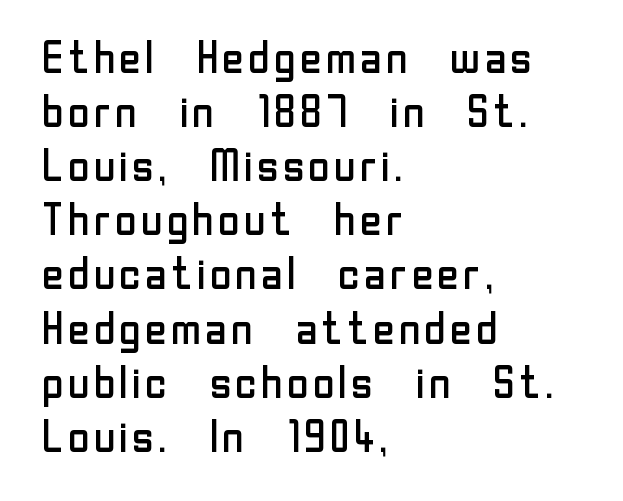
Caption: multi-line text, flush left, ragged right. The rendering uses natural spacing where letterforms have individual widths. Every character sits straight up, as roman type does. Rule under the text: the space is simply empty. Check where the strokes stop: nothing finishes them off — pure sans.
